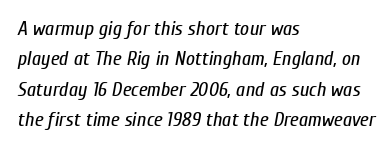
Q: Is the text bold? A: No.
Q: Is the text italic (slanted)? A: Yes, it leans right by about 10 degrees.
Q: Is the text underlined? A: No.
Q: How is the paragraph aligned? A: Left-aligned.
Q: Is the spacing between letters normal or unusually wide? A: Normal.
Q: Is the spacing between lines tight, normal or loose? A: Normal.
